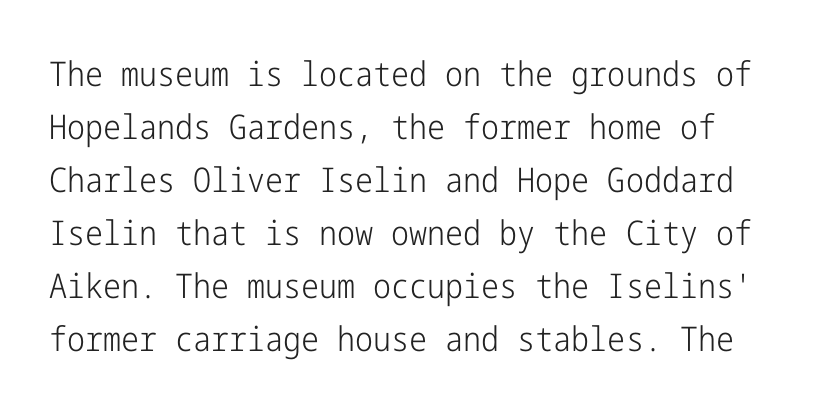
The image shows 34 px light, condensed sans-serif type, upright; set normal line spacing (1.56x), normal letter spacing, not underlined; low stroke contrast and a medium x-height.
